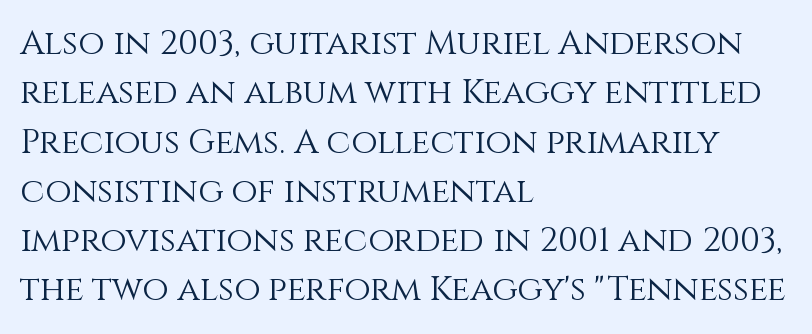
Q: Is the text bold? A: No.
Q: Is the text italic (slanted)? A: No, it is upright.
Q: Is the text underlined? A: No.
Q: How is the paragraph aligned? A: Left-aligned.
Q: Is the spacing between letters normal or unusually wide? A: Normal.
Q: Is the spacing between lines tight, normal or loose? A: Normal.
Q: Width (condensed, normal, or wide)? A: Normal.
Q: x-height? A: Large.
Q: Monospaced? A: No.
